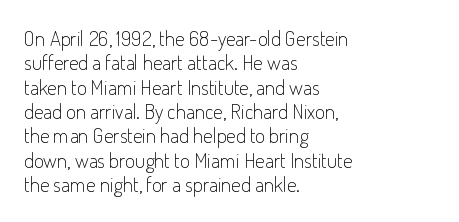
The passage is arranged the way most books set body copy — flush left. The passage shown is not bold in any degree. Is there any slant? The stems are plumb. Type without underlining. There is no visible air inserted between adjacent glyphs.
